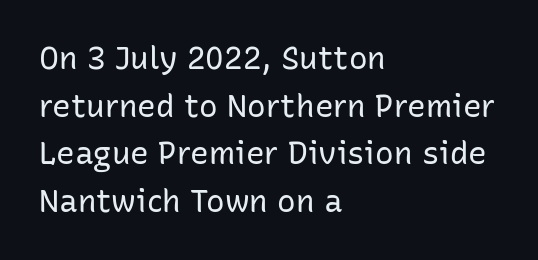
{"serif": "no", "italic": "no", "bold": "no", "weight": "regular", "width": "normal", "stroke_contrast": "low", "x_height": "medium", "monospaced": "no", "underline": "no", "align": "left", "line_spacing": "normal", "line_spacing_ratio": 1.54, "letter_spacing": "normal", "letter_spacing_em": 0.0, "glyph_px": 31}
